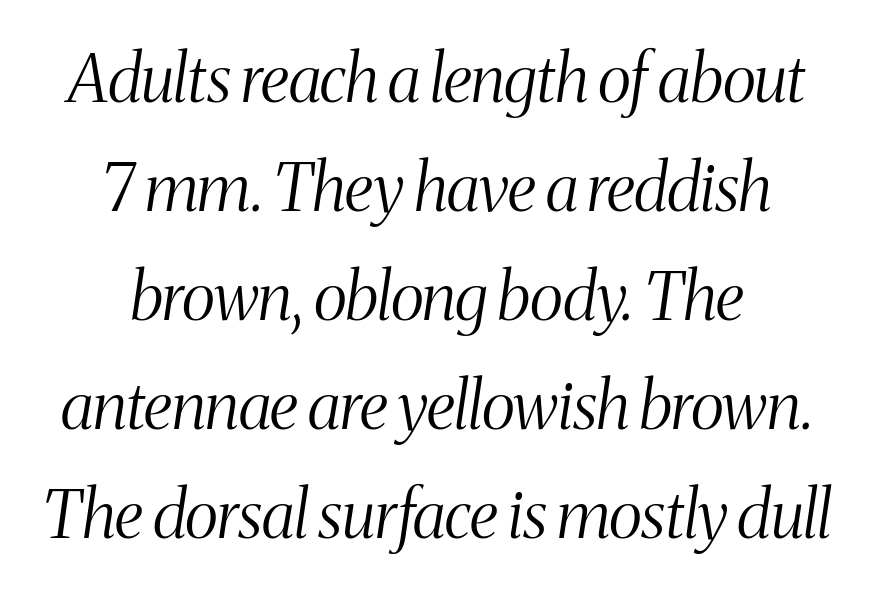
The image shows 66 px light, condensed serif type, italic (leaning right); set centered, normal line spacing (1.65x), normal letter spacing, not underlined; medium stroke contrast and a medium x-height.
